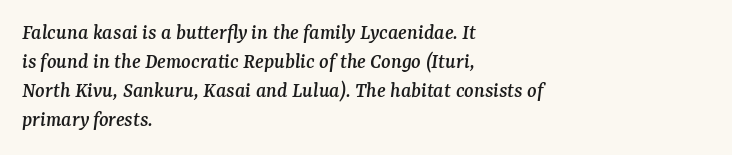
Q: Is the text italic (slanted)? A: Yes, it leans right by about 7 degrees.
Q: Is the text underlined? A: No.
Q: How is the paragraph aligned? A: Left-aligned.
Q: Is the spacing between letters normal or unusually wide? A: Normal.
Q: Is the spacing between lines tight, normal or loose? A: Normal.
